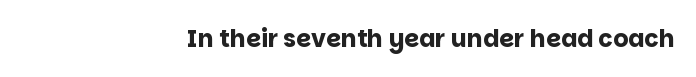
Q: Is the text bold? A: Yes.
Q: Is the text italic (slanted)? A: No, it is upright.
Q: Is the text underlined? A: No.
Q: How is the paragraph aligned? A: Right-aligned.
Q: Is the spacing between letters normal or unusually wide? A: Normal.
